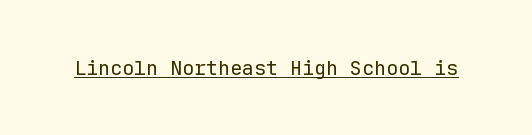
Q: Is the text bold? A: No.
Q: Is the text italic (slanted)? A: No, it is upright.
Q: Is the text underlined? A: Yes.
Q: Is the spacing between letters normal or unusually wide? A: Normal.
